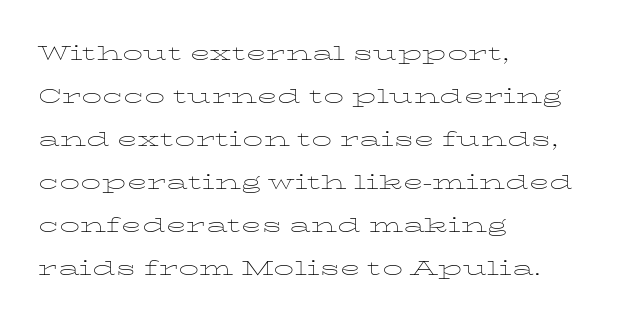
{"italic": "no", "bold": "no", "underline": "no", "align": "left", "line_spacing": "normal", "line_spacing_ratio": 1.59, "letter_spacing": "normal", "letter_spacing_em": 0.0, "glyph_px": 27}
